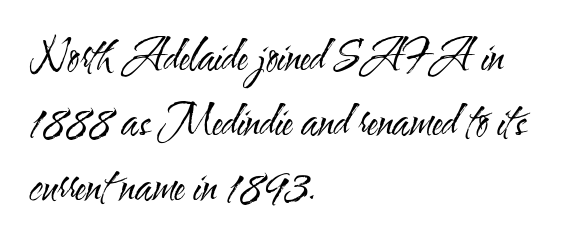
{"serif": "no", "bold": "no", "weight": "regular", "width": "condensed", "stroke_contrast": "medium", "x_height": "small", "monospaced": "no", "underline": "no", "align": "left", "line_spacing": "normal", "line_spacing_ratio": 1.59, "letter_spacing": "normal", "letter_spacing_em": 0.0, "glyph_px": 41}
